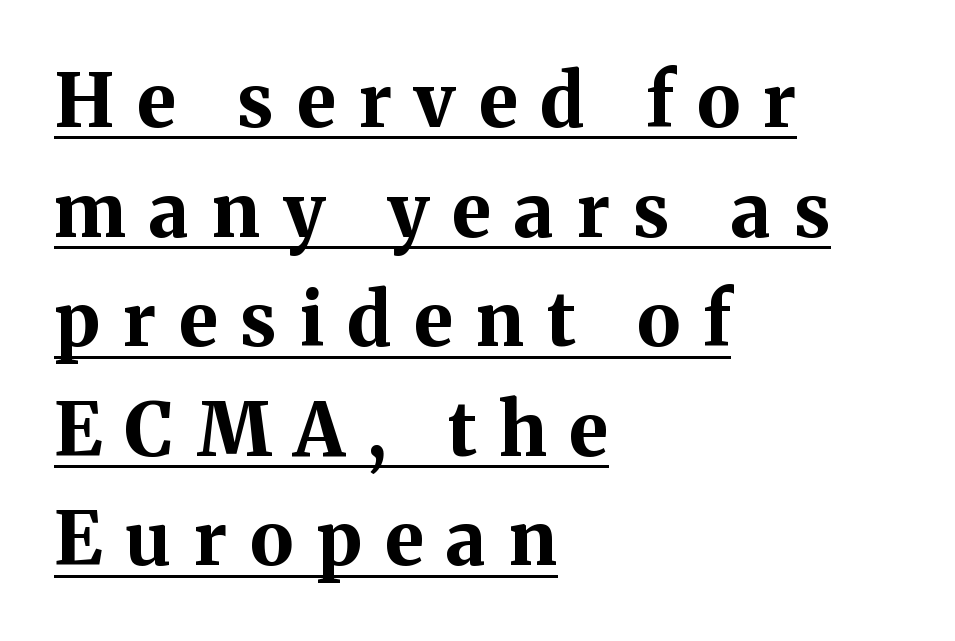
The image shows 74 px bold serif type, upright; set left-aligned, normal line spacing (1.48x), unusually wide letter spacing (+0.31 em), underlined; medium stroke contrast and a medium x-height.
